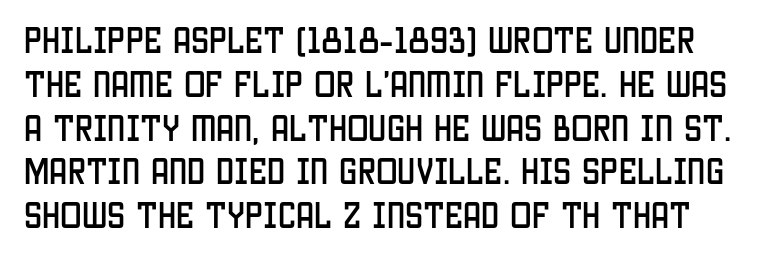
{"serif": "no", "italic": "no", "width": "condensed", "stroke_contrast": "low", "x_height": "large", "monospaced": "no", "underline": "no", "line_spacing": "normal", "line_spacing_ratio": 1.51, "letter_spacing": "normal", "letter_spacing_em": 0.0, "glyph_px": 29}
